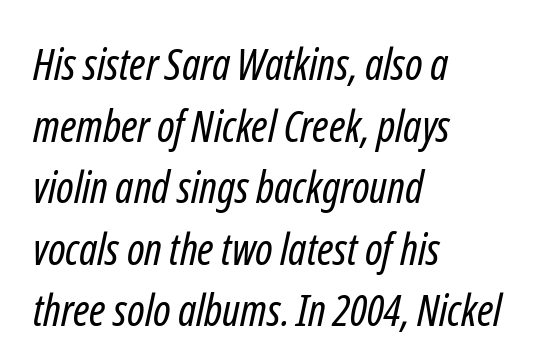
Q: Is the text bold? A: No.
Q: Is the typeface a serif or a sans-serif typeface? A: Sans-serif.
Q: Is the text underlined? A: No.
Q: How is the paragraph aligned? A: Left-aligned.
Q: Is the spacing between letters normal or unusually wide? A: Normal.
Q: Is the spacing between lines tight, normal or loose? A: Normal.
Q: Width (condensed, normal, or wide)? A: Condensed.
Q: Stroke contrast? A: Low.
Q: x-height? A: Medium.
Q: Monospaced? A: No.
